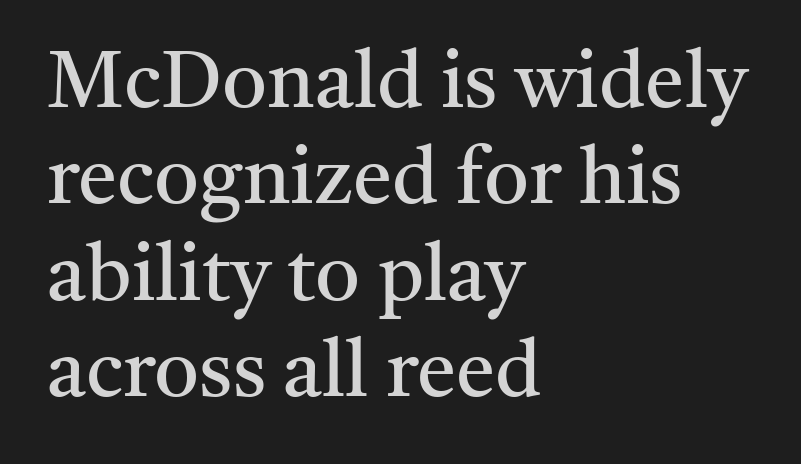
A light-to-regular cut is what we see here. The passage shown is not underscored anywhere. Look at the tracking — it's just the regular setting, nothing added. Tall strokes in this sample are plumb rather than angled. The lines in this sample share a left origin and differ only in where they stop.
